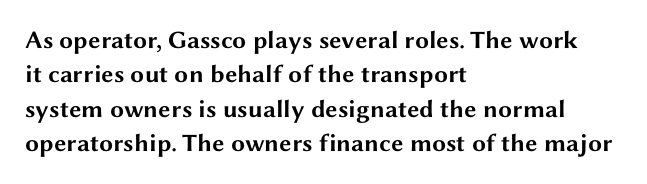
The image shows 25 px bold type, upright; set left-aligned, normal line spacing (1.38x), normal letter spacing, not underlined.
